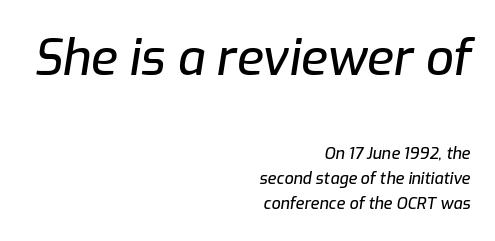
{"italic": "yes", "lean": "right", "slant_degrees": 9, "width": "normal", "stroke_contrast": "low", "x_height": "medium", "monospaced": "no", "underline": "no", "align": "right", "line_spacing": "normal", "line_spacing_ratio": 1.58, "letter_spacing": "normal", "letter_spacing_em": 0.0, "larger_block": "first", "size_ratio": 3.06, "glyph_px": 49}
